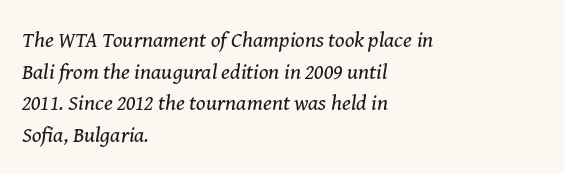
Honestly, there is no underline to notice here at all. In terms of leading, this rendering sits right in the middle. Observe the ordinary spacing: letters are neighbours, not strangers. Each line starts at the same left margin while the right side varies. Quick note: italic. No extra ink here — the face is not bold.
